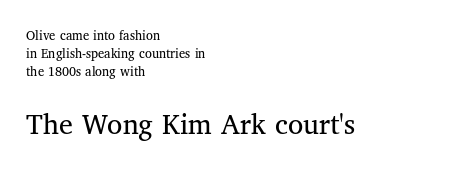
Q: Is the text bold? A: No.
Q: Is the text italic (slanted)? A: No, it is upright.
Q: Is the typeface a serif or a sans-serif typeface? A: Serif.
Q: Is the text underlined? A: No.
Q: How is the paragraph aligned? A: Left-aligned.
Q: Is the spacing between letters normal or unusually wide? A: Normal.
Q: Is the spacing between lines tight, normal or loose? A: Normal.
Q: Which block of text is set in a larger size, the first (top) or the second (bottom)? A: The second (bottom) one.
Q: Width (condensed, normal, or wide)? A: Normal.
Q: Stroke contrast? A: Medium.
Q: x-height? A: Medium.
Q: Monospaced? A: No.
